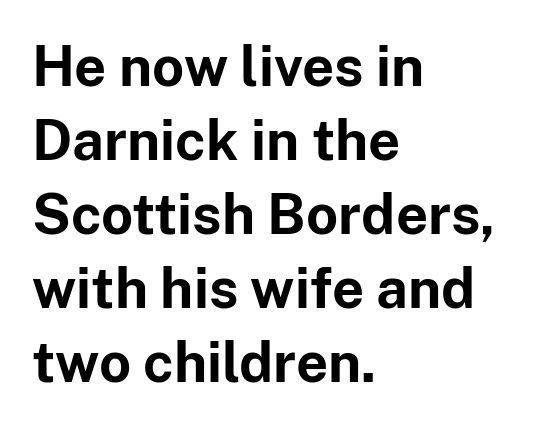
Q: Is the text bold? A: Yes.
Q: Is the text italic (slanted)? A: No, it is upright.
Q: Is the typeface a serif or a sans-serif typeface? A: Sans-serif.
Q: Is the text underlined? A: No.
Q: How is the paragraph aligned? A: Left-aligned.
Q: Is the spacing between letters normal or unusually wide? A: Normal.
Q: Is the spacing between lines tight, normal or loose? A: Normal.
Q: Width (condensed, normal, or wide)? A: Normal.
Q: Stroke contrast? A: Low.
Q: x-height? A: Medium.
Q: Monospaced? A: No.
